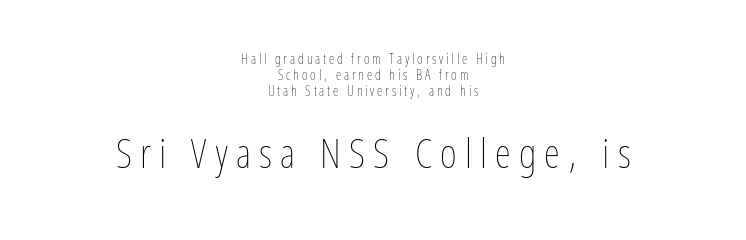
{"italic": "no", "bold": "no", "weight": "thin", "width": "condensed", "stroke_contrast": "low", "x_height": "medium", "monospaced": "no", "underline": "no", "align": "center", "line_spacing": "tight", "line_spacing_ratio": 1.15, "letter_spacing": "wide", "letter_spacing_em": 0.2, "larger_block": "second", "size_ratio": 2.93, "glyph_px": 41}
